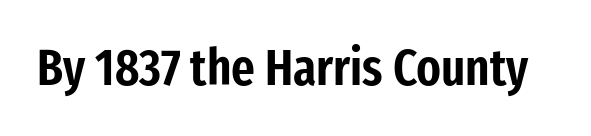
The image shows 51 px condensed sans-serif type, upright; set normal letter spacing, not underlined; low stroke contrast and a medium x-height.
